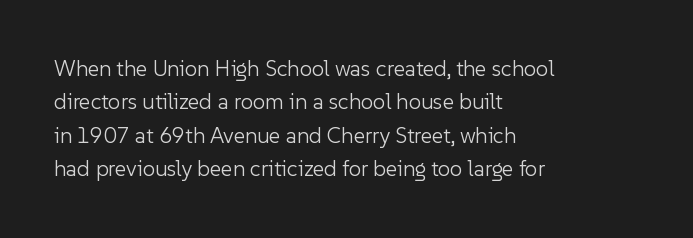
The image shows 22 px text type, upright; set left-aligned, normal line spacing (1.52x), normal letter spacing, not underlined.
